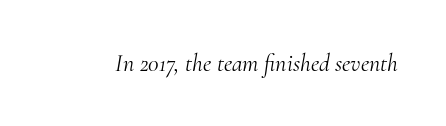
The axis of the letterforms is tilted away from vertical. The tracking reads as untouched default to a designer's eye. Unmarked baselines from the first word to the last. The cut favours lightness, reaching ordinary text weight at its darkest.
